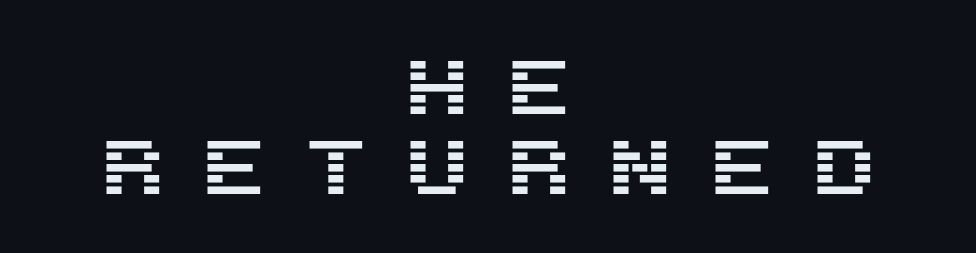
{"serif": "no", "italic": "no", "width": "normal", "stroke_contrast": "medium", "x_height": "large", "monospaced": "no", "underline": "no", "align": "center", "line_spacing": "tight", "line_spacing_ratio": 1.04, "letter_spacing": "wide", "letter_spacing_em": 0.44, "glyph_px": 77}
